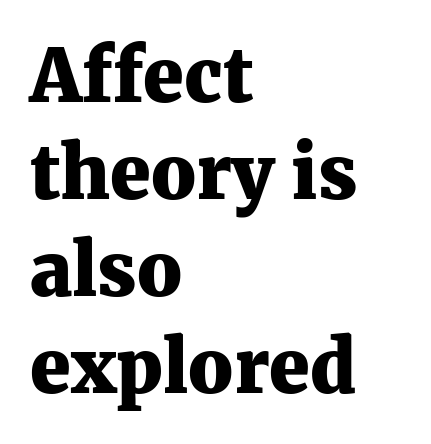
Honestly, there is no underline to notice here at all. Are there feet on the stems? There are — it's a serif. Italic? Not at all — the glyphs are vertical. The gaps between neighbouring characters are ordinary and unremarkable.
